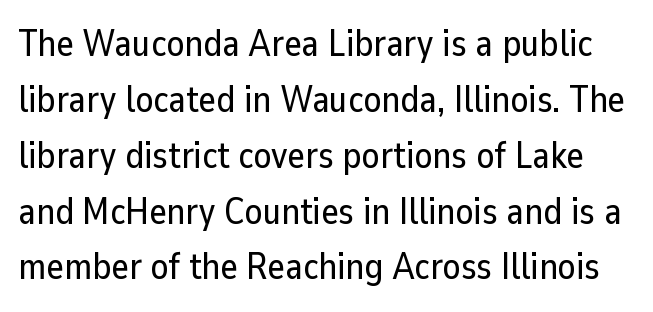
This is roman type, the default non-slanted kind. Check where the strokes stop: nothing finishes them off — pure sans. You could call the tracking neutral — neither tight nor loose. How would I describe the line gaps? Plain and ordinary. Spacing verdict: proportional, widths tailored to each character. Only glyphs here, with clear space below each row.
